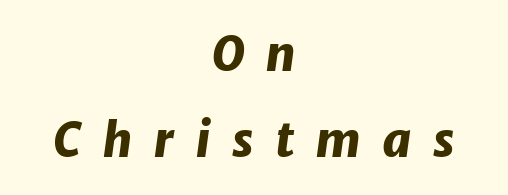
{"italic": "yes", "lean": "right", "slant_degrees": 8, "bold": "yes", "weight": "heavy", "width": "normal", "stroke_contrast": "low", "x_height": "medium", "monospaced": "no", "underline": "no", "align": "center", "line_spacing_ratio": 1.8, "letter_spacing": "wide", "letter_spacing_em": 0.43, "glyph_px": 48}
